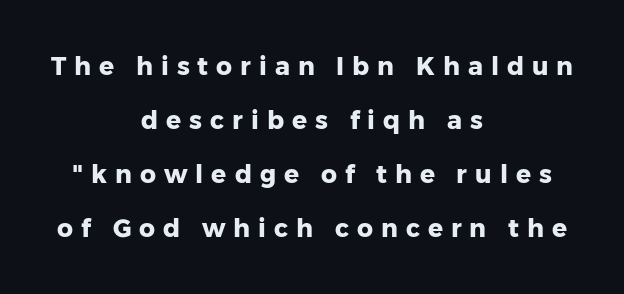
Q: Is the text bold? A: Yes.
Q: Is the text italic (slanted)? A: No, it is upright.
Q: Is the text underlined? A: No.
Q: How is the paragraph aligned? A: Centered.
Q: Is the spacing between letters normal or unusually wide? A: Unusually wide.
Q: Is the spacing between lines tight, normal or loose? A: Loose.
